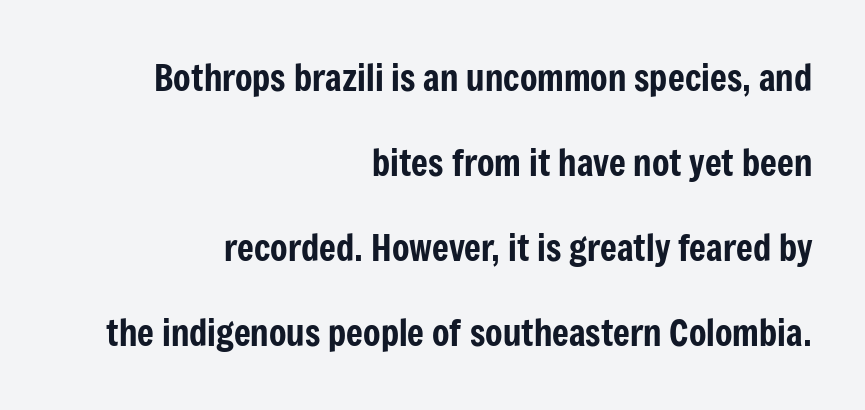
{"serif": "no", "italic": "no", "width": "condensed", "stroke_contrast": "low", "x_height": "medium", "monospaced": "no", "underline": "no", "align": "right", "line_spacing": "loose", "line_spacing_ratio": 2.36, "letter_spacing": "normal", "letter_spacing_em": 0.0, "glyph_px": 36}
